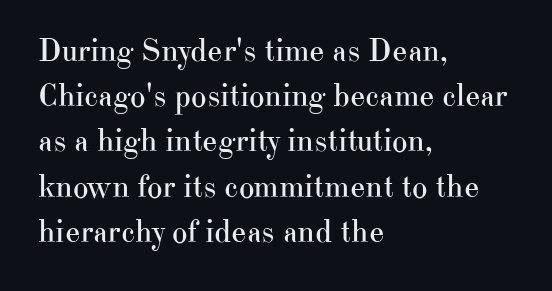
Has an underline been added? It has not. In CSS terms this would be text-align: left. Heft: none added — not bold. You could not count columns in this text — the font is proportionally spaced. These lines are composed in type with serifs.
